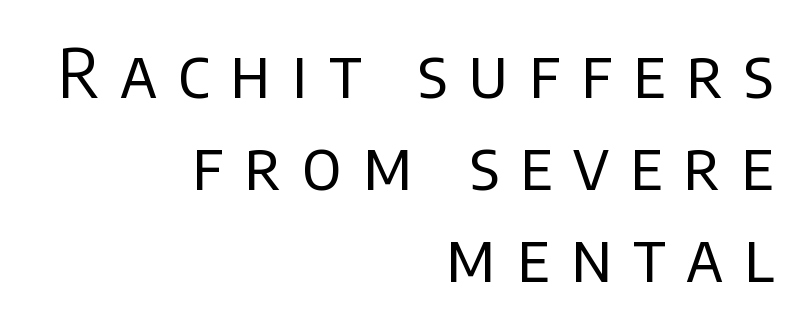
The image shows 67 px regular-weight sans-serif type, upright; set right-aligned, normal line spacing (1.37x), unusually wide letter spacing (+0.31 em), not underlined; low stroke contrast and a large x-height.
